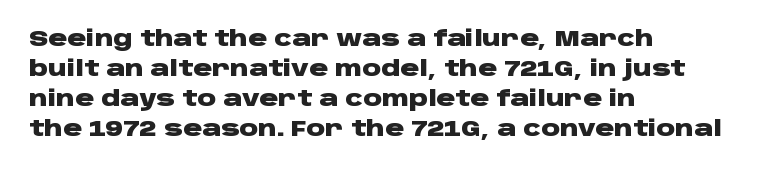
{"italic": "no", "bold": "yes", "underline": "no", "align": "left", "line_spacing": "normal", "line_spacing_ratio": 1.43, "letter_spacing": "normal", "letter_spacing_em": 0.0, "glyph_px": 21}
